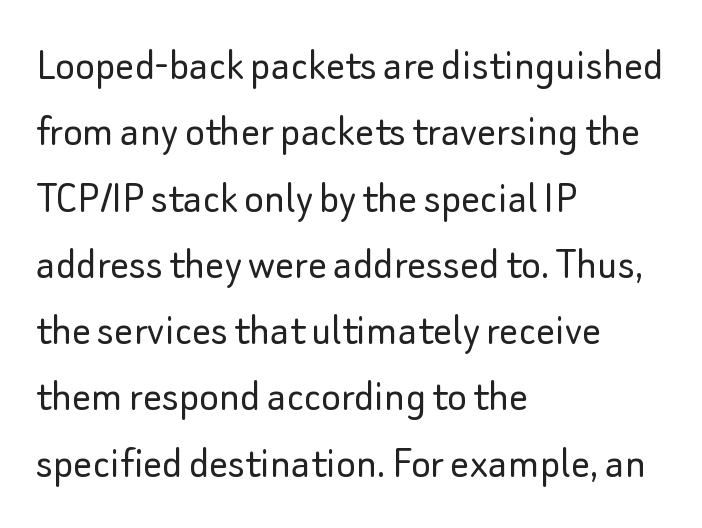
Does the type have serifs? No, each stem ends abruptly. Standard letterfit; no display-style spreading of the glyphs. Every row of glyphs begins at an identical x-position on the left. The foot of each line stays bare and open.
